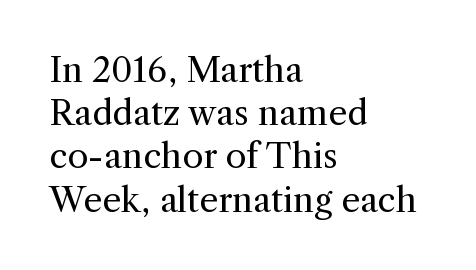
{"serif": "yes", "italic": "no", "bold": "no", "weight": "regular", "width": "normal", "x_height": "medium", "monospaced": "no", "underline": "no", "align": "left", "line_spacing": "normal", "line_spacing_ratio": 1.27, "letter_spacing": "normal", "letter_spacing_em": 0.0, "glyph_px": 34}
